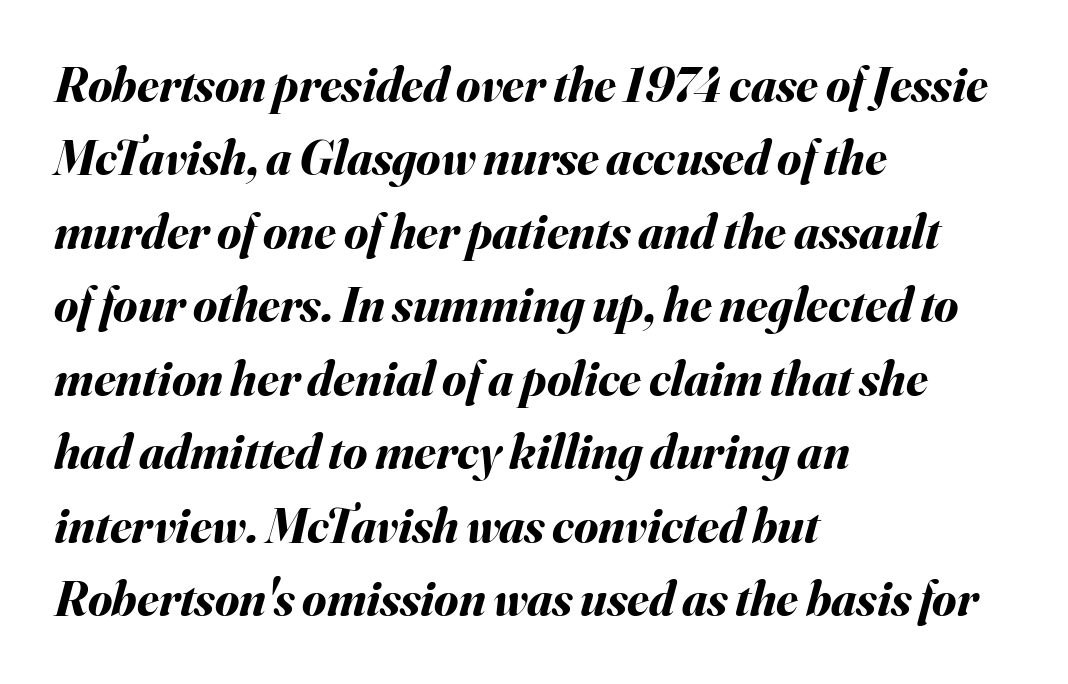
{"italic": "yes", "lean": "right", "slant_degrees": 16, "bold": "yes", "weight": "bold", "width": "normal", "stroke_contrast": "medium", "x_height": "small", "monospaced": "no", "underline": "no", "align": "left", "line_spacing": "normal", "line_spacing_ratio": 1.5, "letter_spacing": "normal", "letter_spacing_em": 0.0, "glyph_px": 49}
